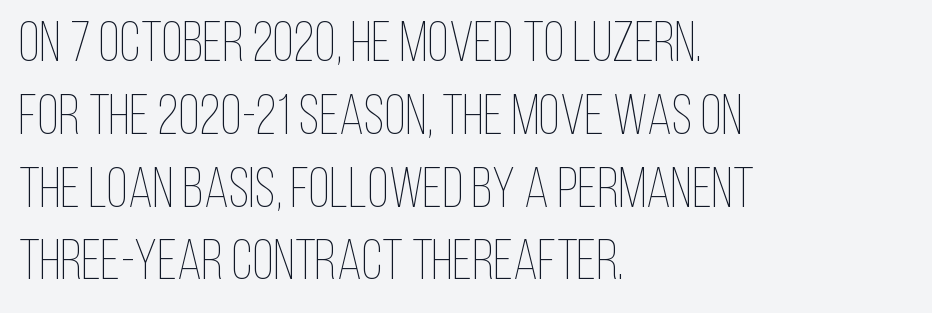
The image shows 56 px thin, condensed type, upright; set left-aligned, normal line spacing (1.3x), normal letter spacing, not underlined; low stroke contrast and a large x-height.
